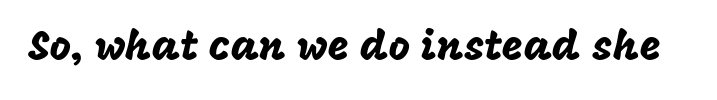
{"serif": "no", "width": "normal", "stroke_contrast": "low", "x_height": "large", "monospaced": "no", "underline": "no", "letter_spacing": "normal", "letter_spacing_em": 0.0, "glyph_px": 41}
